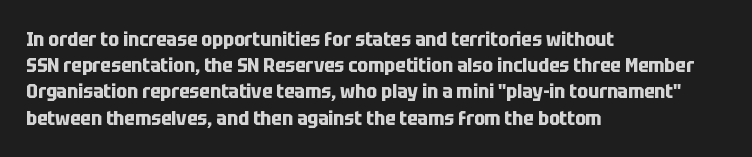
Leftover space on each line is placed entirely after the last word. Honestly, the row spacing looks completely unremarkable. This sample uses an upright cut, with every glyph sitting square on the baseline. A typesetter would call this zero additional tracking. Check the space under the baseline: it is left empty.
